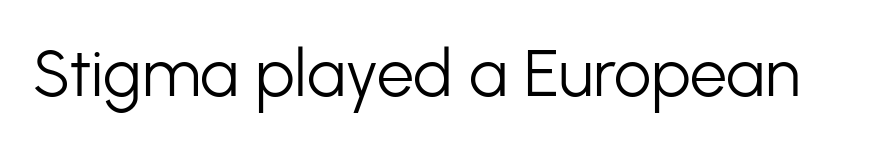
The image shows 66 px light sans-serif type, upright; set normal letter spacing, not underlined; low stroke contrast and a medium x-height.
